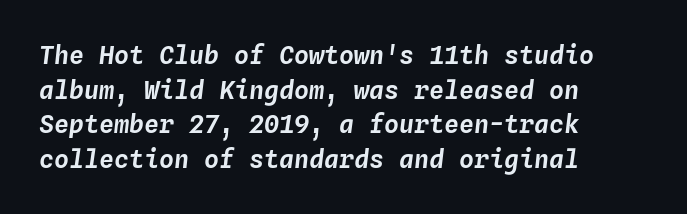
Italic? Definitely — the glyphs are oblique. Words float on clear page, feet unadorned. Whoever set this chose a conventional vertical rhythm. The paragraph has a hard left edge and a soft right edge.
